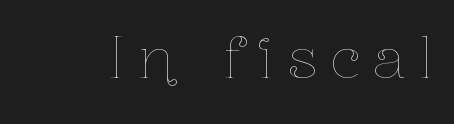
Q: Is the text bold? A: No.
Q: Is the text italic (slanted)? A: No, it is upright.
Q: Is the text underlined? A: No.
Q: Is the spacing between letters normal or unusually wide? A: Unusually wide.
Q: Width (condensed, normal, or wide)? A: Condensed.
Q: Stroke contrast? A: Low.
Q: x-height? A: Medium.
Q: Monospaced? A: No.
